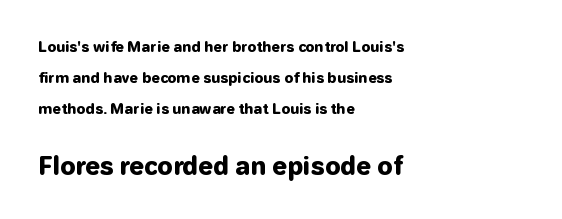
When letters stand straight like this, we call the style roman or upright. This sample is left-justified, so line endings fall wherever the words run out. The lower block of text is set noticeably larger than the block above it. Descender tails drop into unmarked territory. On the weight axis this lands at bold, roughly 700.
